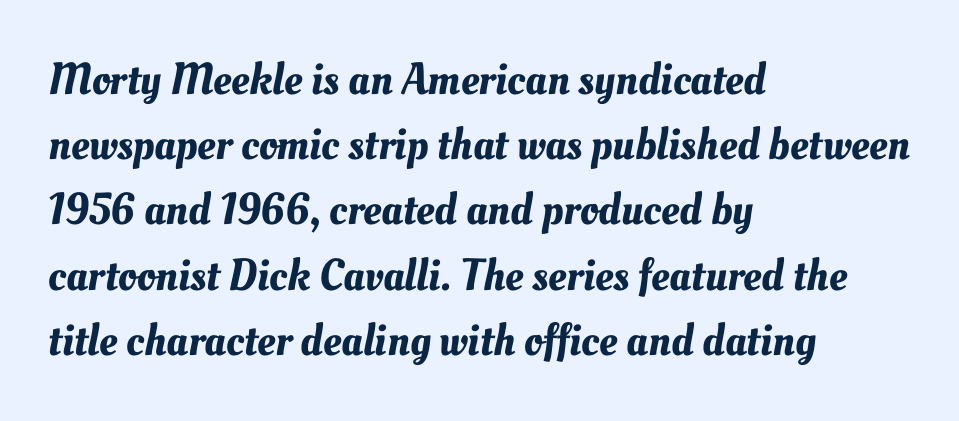
Q: Is the text underlined? A: No.
Q: How is the paragraph aligned? A: Left-aligned.
Q: Is the spacing between letters normal or unusually wide? A: Normal.
Q: Is the spacing between lines tight, normal or loose? A: Normal.
Q: Width (condensed, normal, or wide)? A: Normal.
Q: Stroke contrast? A: Medium.
Q: x-height? A: Small.
Q: Monospaced? A: No.
